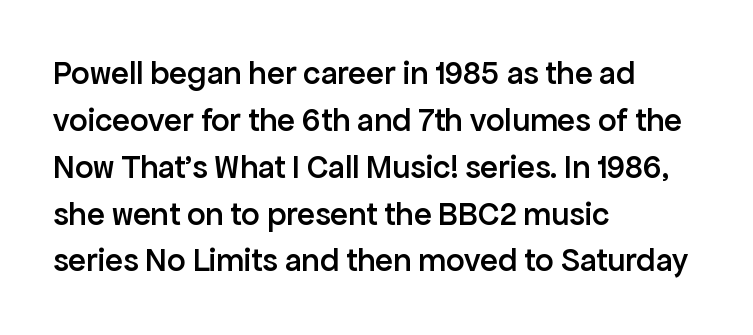
{"serif": "no", "italic": "no", "bold": "semi", "weight": "semibold", "width": "normal", "stroke_contrast": "low", "x_height": "medium", "monospaced": "no", "underline": "no", "align": "left", "line_spacing": "normal", "line_spacing_ratio": 1.42, "letter_spacing": "normal", "letter_spacing_em": 0.0, "glyph_px": 33}
